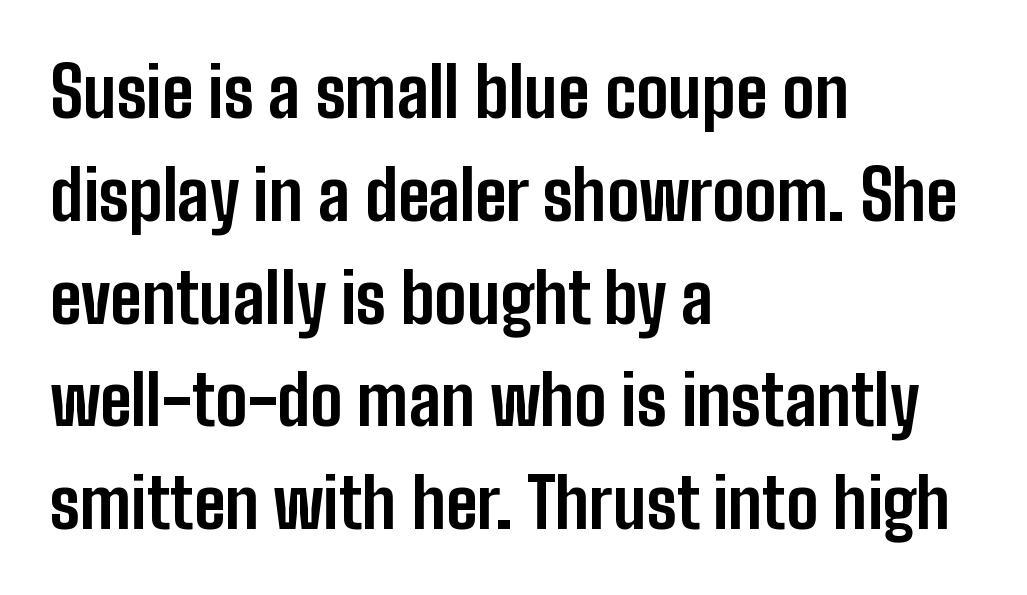
Unmarked baselines from the first word to the last. This block has exactly the height ordinary leading produces. The passage shown is typed in a proportional face where columns would drift. Strokes here are thick enough to call this a true bold. This rendering uses left alignment, leaving the right contour irregular.
